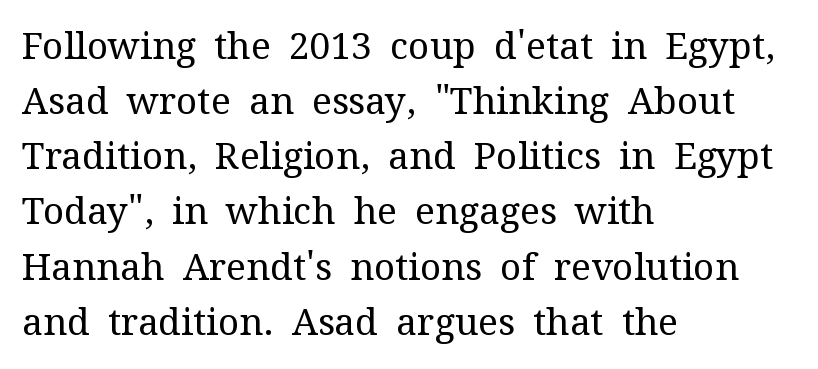
Q: Is the text bold? A: No.
Q: Is the text italic (slanted)? A: No, it is upright.
Q: Is the typeface a serif or a sans-serif typeface? A: Serif.
Q: Is the text underlined? A: No.
Q: How is the paragraph aligned? A: Left-aligned.
Q: Is the spacing between letters normal or unusually wide? A: Normal.
Q: Is the spacing between lines tight, normal or loose? A: Normal.
Q: Width (condensed, normal, or wide)? A: Normal.
Q: Stroke contrast? A: Medium.
Q: x-height? A: Medium.
Q: Monospaced? A: No.
